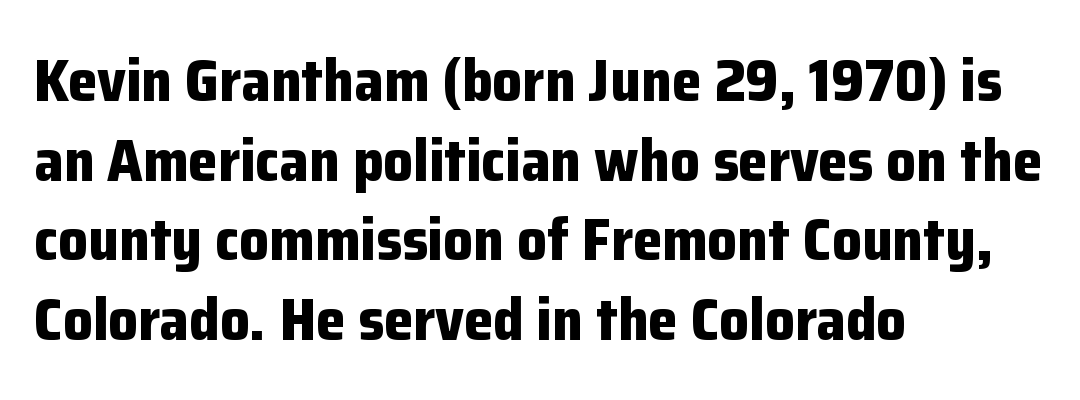
The image shows 59 px bold sans-serif type, upright; set left-aligned, normal line spacing (1.35x), normal letter spacing, not underlined; low stroke contrast and a medium x-height.
